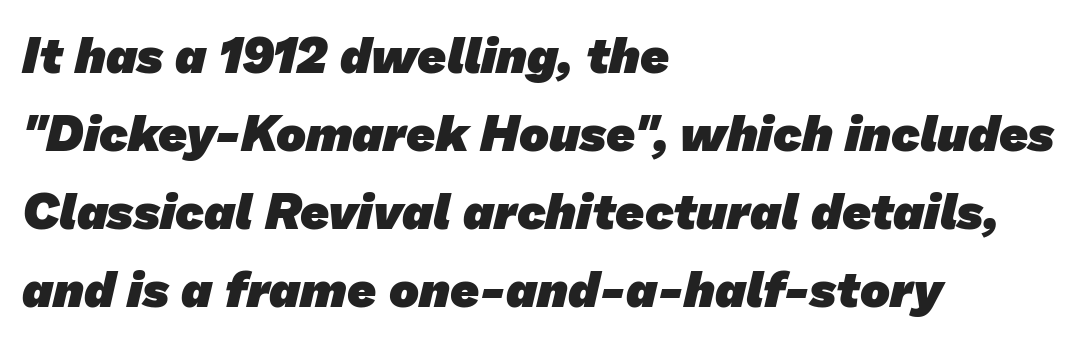
Students, this is bold: see how much ink each stroke carries. The face used here is proportionally spaced, like ordinary book or web type. Each word holds together tightly as a unit, with standard inter-letter gaps. The type family on display is of the sans-serif kind. The text block is weighted toward the left margin, trailing off unevenly rightward.
